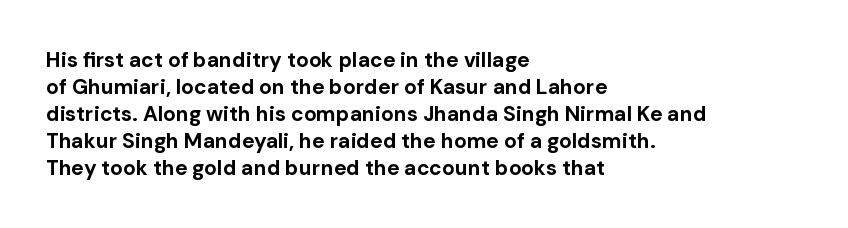
The image shows 21 px bold type, upright; set left-aligned, normal line spacing (1.28x), normal letter spacing, not underlined.
